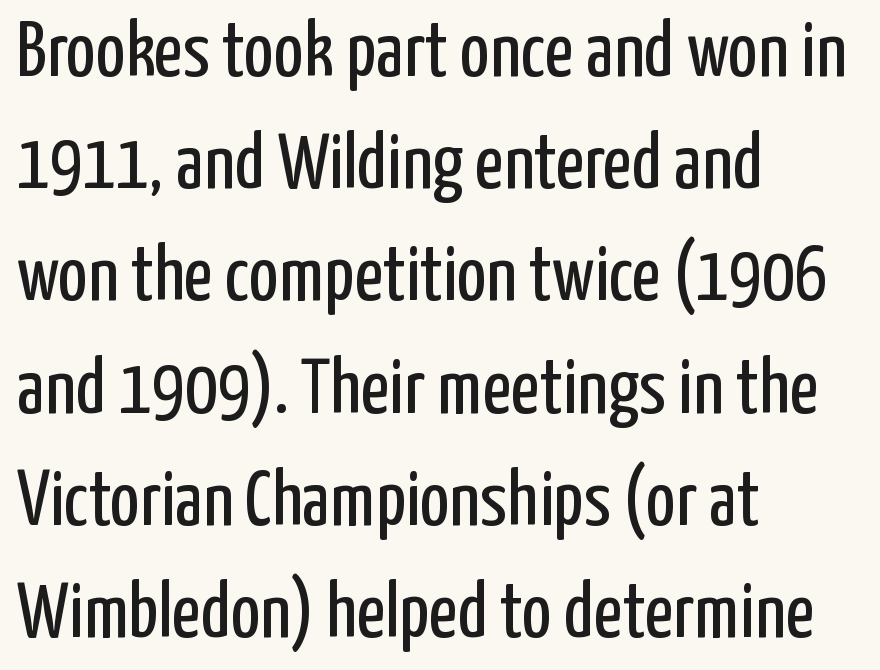
{"serif": "no", "italic": "no", "bold": "no", "weight": "regular", "width": "condensed", "stroke_contrast": "low", "x_height": "medium", "monospaced": "no", "underline": "no", "align": "left", "line_spacing": "normal", "line_spacing_ratio": 1.42, "letter_spacing": "normal", "letter_spacing_em": 0.0, "glyph_px": 79}
